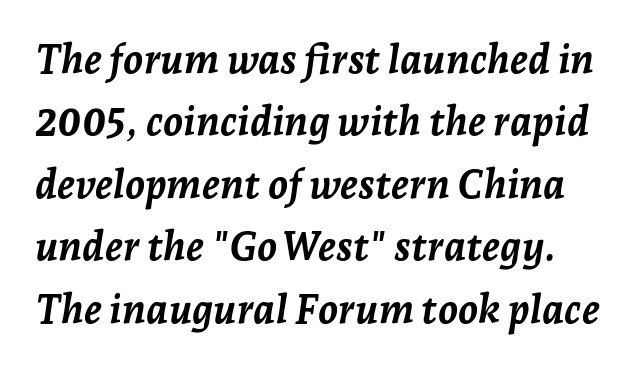
A normal amount of white space separates one row of letters from the next. Proportional: the letters do not fall into vertical columns. Short note: letters normally spaced. The face used here has a pronounced slope to its letters.
